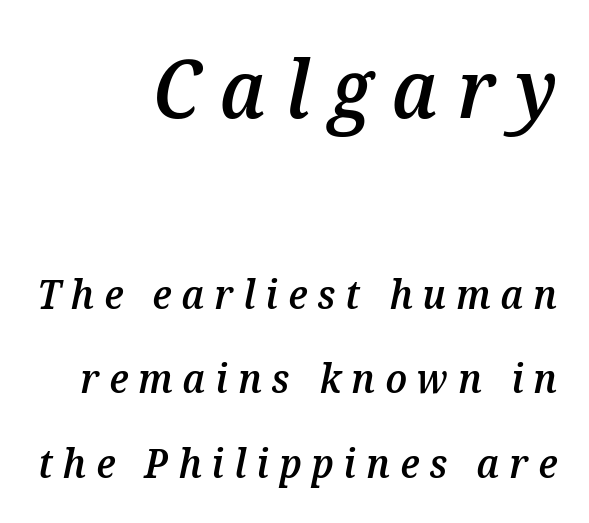
You get the large type first, then a drop to smaller type. Semibold letterforms, between regular and bold. These lines are set flush right with a ragged left edge. Tracking value appears strongly positive — letters spread wide. Is this a fixed-width face? No — the glyphs have proportional, varying widths.
